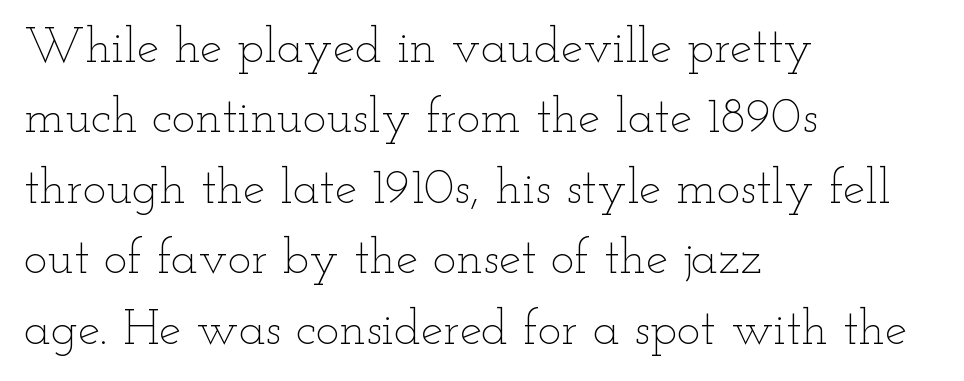
Q: Is the text bold? A: No.
Q: Is the text italic (slanted)? A: No, it is upright.
Q: Is the text underlined? A: No.
Q: How is the paragraph aligned? A: Left-aligned.
Q: Is the spacing between letters normal or unusually wide? A: Normal.
Q: Is the spacing between lines tight, normal or loose? A: Normal.
Q: Width (condensed, normal, or wide)? A: Wide.
Q: Stroke contrast? A: Low.
Q: x-height? A: Small.
Q: Monospaced? A: No.
